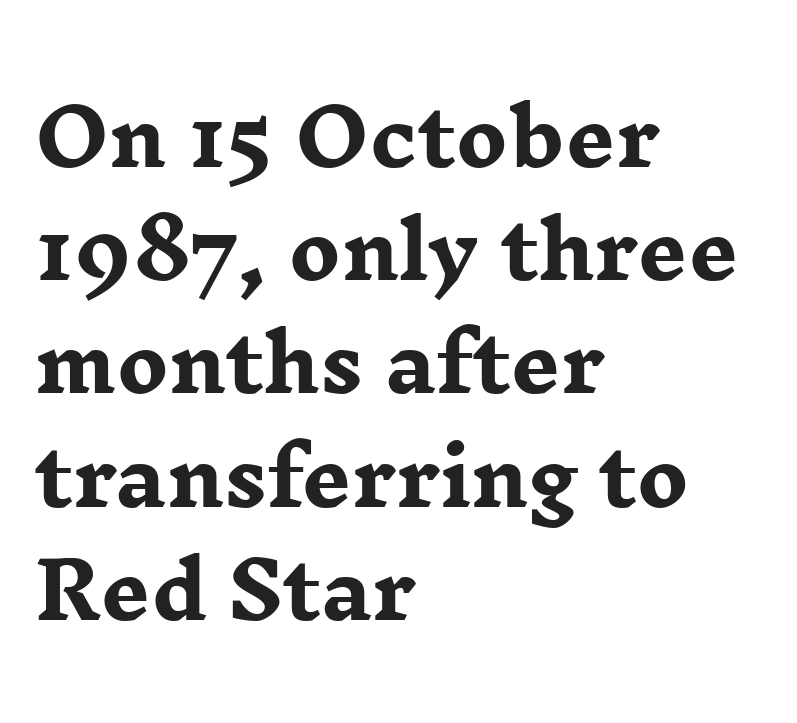
The image shows 77 px heavy, wide serif type, upright; set left-aligned, normal line spacing (1.47x), normal letter spacing, not underlined; low stroke contrast and a medium x-height.
